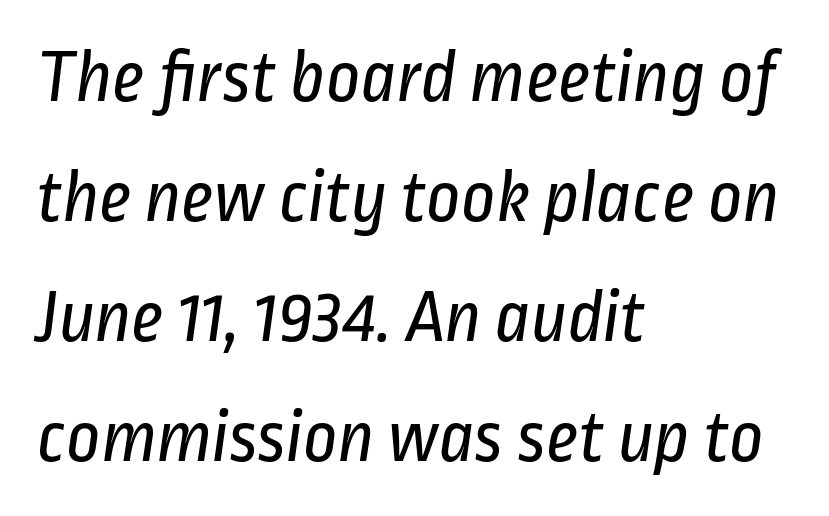
Q: Is the text bold? A: No.
Q: Is the typeface a serif or a sans-serif typeface? A: Sans-serif.
Q: Is the text underlined? A: No.
Q: How is the paragraph aligned? A: Left-aligned.
Q: Is the spacing between letters normal or unusually wide? A: Normal.
Q: Is the spacing between lines tight, normal or loose? A: Normal.
Q: Width (condensed, normal, or wide)? A: Condensed.
Q: Stroke contrast? A: Low.
Q: x-height? A: Medium.
Q: Monospaced? A: No.
